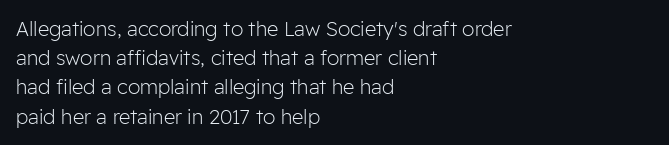
The image shows 20 px text type, upright; set left-aligned, normal line spacing (1.46x), normal letter spacing, not underlined.
